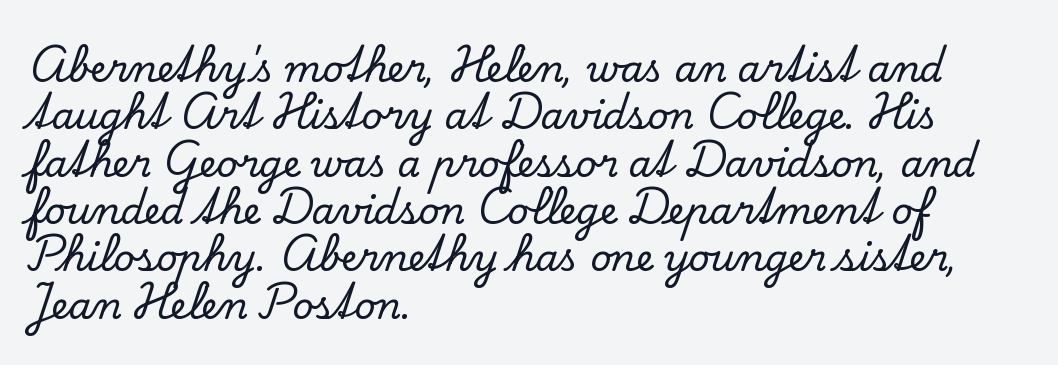
The image shows 37 px serif type; set left-aligned, normal line spacing (1.28x), normal letter spacing, not underlined; low stroke contrast and a small x-height.
